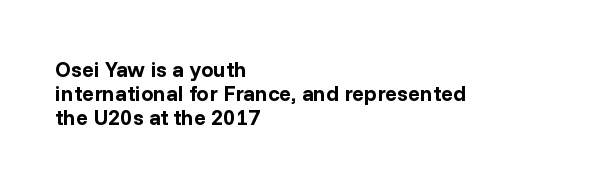
The sample has been set heavy, in full bold. Is there much room between lines? No — they nearly touch. Which margin do the lines hug? The left one — the right edge is uneven. This rendering features lettering with no underline. A roman cut, with each character standing at attention.
